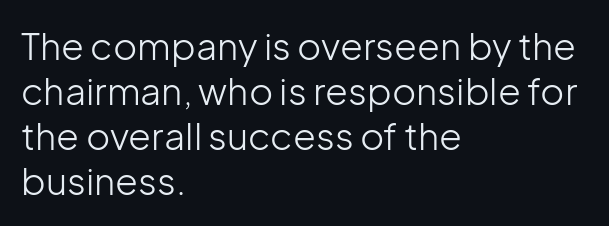
The image shows 37 px light sans-serif type, upright; set left-aligned, line spacing 1.22x, normal letter spacing, not underlined; low stroke contrast and a medium x-height.
